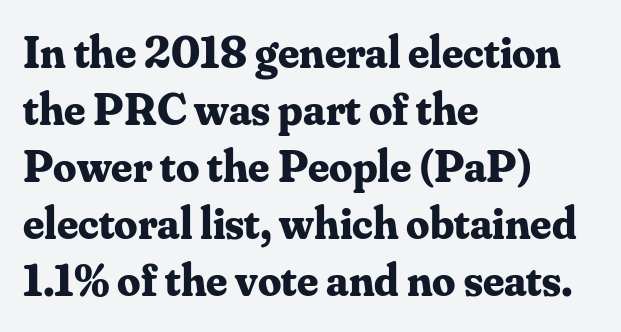
Spacing verdict: proportional, widths tailored to each character. The typography opts for an upright posture over an oblique one. The lines in this sample share a left origin and differ only in where they stop. The space directly below the letters is spotless. The line texture is even and compact thanks to regular tracking. Is the type bold? Yes — the strokes are clearly thick and heavy.
